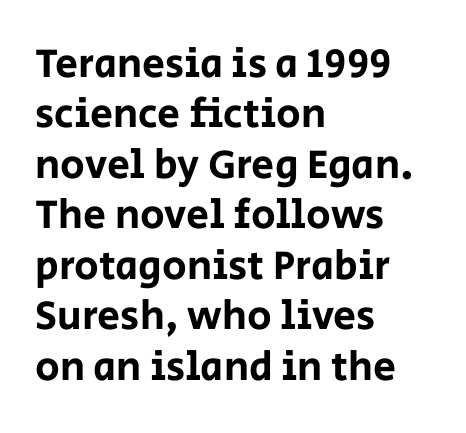
The image shows 41 px sans-serif type, upright; set left-aligned, line spacing 1.23x, normal letter spacing, not underlined; low stroke contrast and a large x-height.
